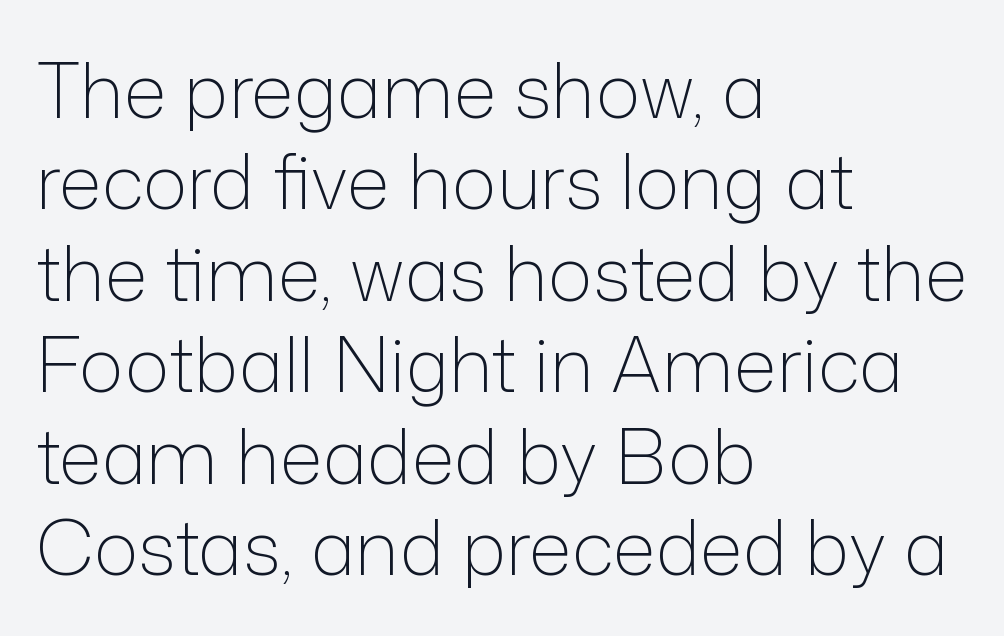
Q: Is the text bold? A: No.
Q: Is the text italic (slanted)? A: No, it is upright.
Q: Is the typeface a serif or a sans-serif typeface? A: Sans-serif.
Q: Is the text underlined? A: No.
Q: How is the paragraph aligned? A: Left-aligned.
Q: Is the spacing between letters normal or unusually wide? A: Normal.
Q: Width (condensed, normal, or wide)? A: Normal.
Q: Stroke contrast? A: Low.
Q: x-height? A: Medium.
Q: Monospaced? A: No.
